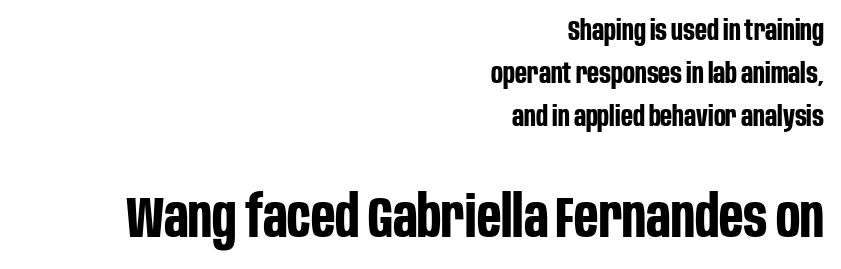
Q: Is the text bold? A: Yes.
Q: Is the text italic (slanted)? A: No, it is upright.
Q: Is the typeface a serif or a sans-serif typeface? A: Sans-serif.
Q: Is the text underlined? A: No.
Q: How is the paragraph aligned? A: Right-aligned.
Q: Is the spacing between letters normal or unusually wide? A: Normal.
Q: Is the spacing between lines tight, normal or loose? A: Normal.
Q: Which block of text is set in a larger size, the first (top) or the second (bottom)? A: The second (bottom) one.
Q: Width (condensed, normal, or wide)? A: Condensed.
Q: Stroke contrast? A: Low.
Q: x-height? A: Large.
Q: Monospaced? A: No.
